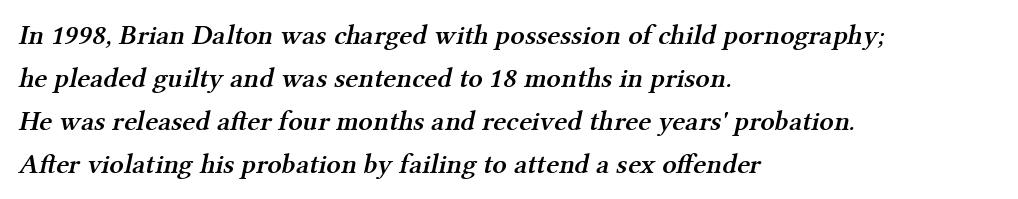
The image shows 28 px semibold serif type; set left-aligned, normal line spacing (1.54x), normal letter spacing, not underlined; medium stroke contrast and a medium x-height.
